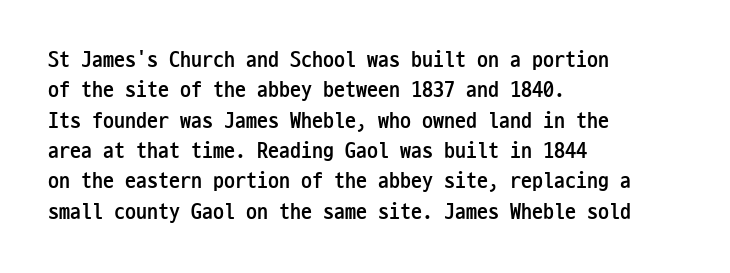
The paragraph shown leans on its left margin. The glyphs have the mass of a bold cut. How are the letters spaced? Ordinarily, with no added tracking. This sample uses an upright cut, with every glyph sitting square on the baseline.
